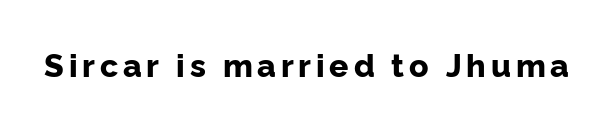
{"serif": "no", "italic": "no", "bold": "yes", "weight": "bold", "width": "normal", "stroke_contrast": "low", "x_height": "medium", "monospaced": "no", "underline": "no", "glyph_px": 32}
